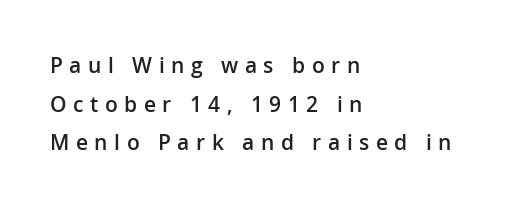
{"italic": "no", "bold": "semi", "underline": "no", "align": "left", "line_spacing_ratio": 1.84, "letter_spacing": "wide", "letter_spacing_em": 0.31, "glyph_px": 21}
